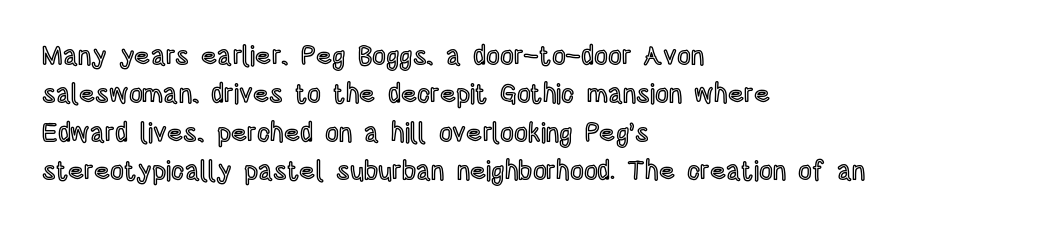
Q: Is the text italic (slanted)? A: No, it is upright.
Q: Is the text underlined? A: No.
Q: How is the paragraph aligned? A: Left-aligned.
Q: Is the spacing between letters normal or unusually wide? A: Normal.
Q: Is the spacing between lines tight, normal or loose? A: Normal.
